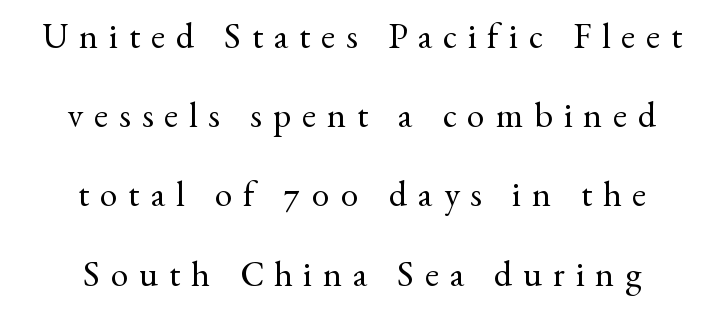
Q: Is the text bold? A: No.
Q: Is the text italic (slanted)? A: No, it is upright.
Q: Is the typeface a serif or a sans-serif typeface? A: Serif.
Q: Is the text underlined? A: No.
Q: How is the paragraph aligned? A: Centered.
Q: Is the spacing between letters normal or unusually wide? A: Unusually wide.
Q: Is the spacing between lines tight, normal or loose? A: Loose.
Q: Width (condensed, normal, or wide)? A: Normal.
Q: Stroke contrast? A: Medium.
Q: x-height? A: Small.
Q: Monospaced? A: No.
